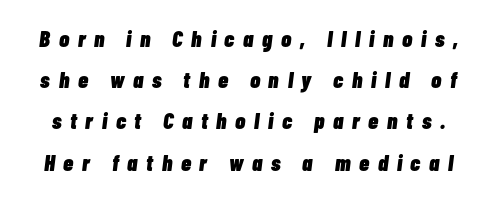
The image shows 23 px bold type, italic (leaning right); set line spacing 1.79x, unusually wide letter spacing (+0.38 em), not underlined.
